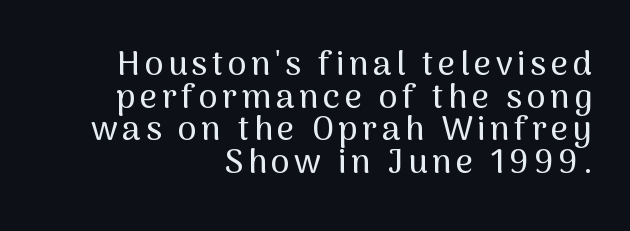
Q: Is the text italic (slanted)? A: No, it is upright.
Q: Is the typeface a serif or a sans-serif typeface? A: Sans-serif.
Q: Is the text underlined? A: No.
Q: How is the paragraph aligned? A: Right-aligned.
Q: Is the spacing between lines tight, normal or loose? A: Tight.
Q: Width (condensed, normal, or wide)? A: Normal.
Q: Stroke contrast? A: Medium.
Q: x-height? A: Medium.
Q: Monospaced? A: No.
